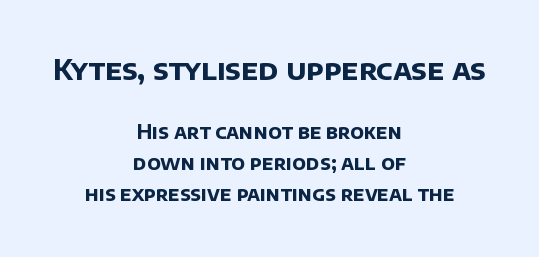
Caption: upper text group enlarged, lower text group reduced. Heft: maximum for text — a bold. Regular leading. Varying glyph widths throughout — classic text-font behaviour.
